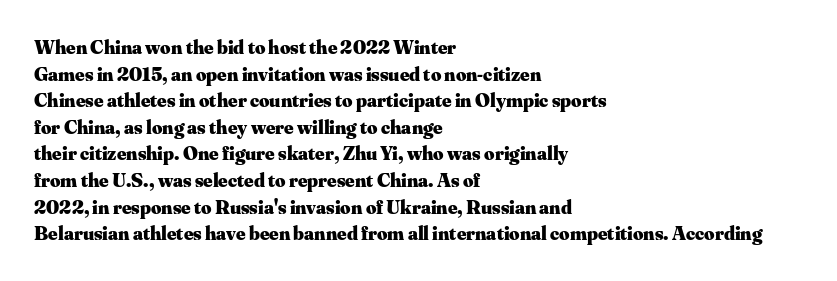
The image shows 20 px bold type, upright; set left-aligned, normal line spacing (1.33x), normal letter spacing, not underlined.
